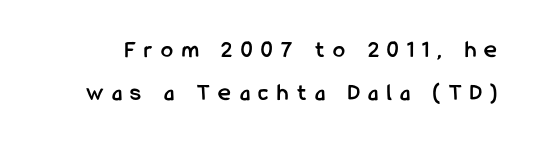
Q: Is the text bold? A: Yes.
Q: Is the text italic (slanted)? A: No, it is upright.
Q: Is the text underlined? A: No.
Q: Is the spacing between letters normal or unusually wide? A: Unusually wide.
